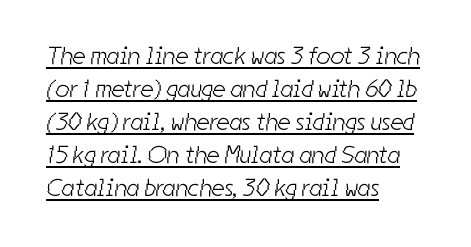
Q: Is the text bold? A: No.
Q: Is the text underlined? A: Yes.
Q: How is the paragraph aligned? A: Left-aligned.
Q: Is the spacing between letters normal or unusually wide? A: Normal.
Q: Is the spacing between lines tight, normal or loose? A: Normal.
